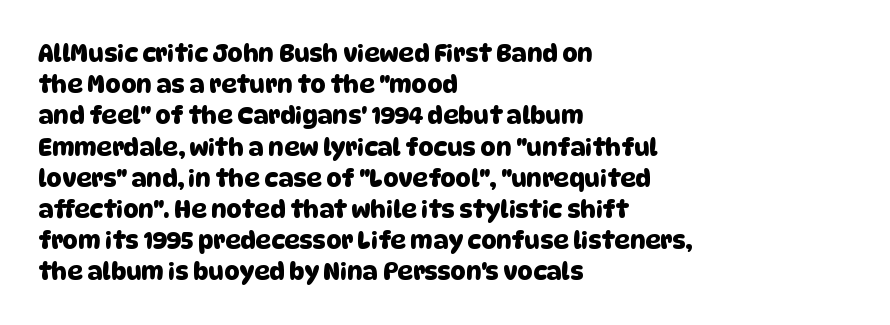
Each row of text sits above clean, open space. Default kerning and tracking; the words read as compact shapes. Vertically, the passage feels balanced, rows spaced as you'd expect. Horizontally, the lines are justified to the leading edge only.
